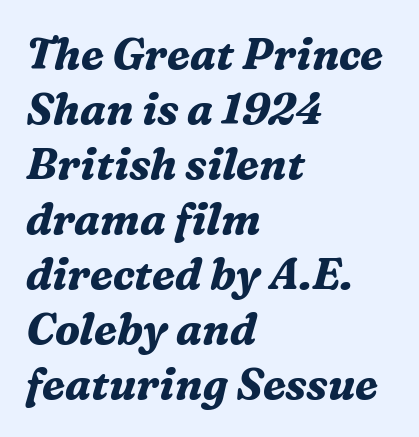
Q: Is the text bold? A: Yes.
Q: Is the text italic (slanted)? A: Yes, it leans right by about 16 degrees.
Q: Is the typeface a serif or a sans-serif typeface? A: Serif.
Q: Is the text underlined? A: No.
Q: How is the paragraph aligned? A: Left-aligned.
Q: Is the spacing between letters normal or unusually wide? A: Normal.
Q: Is the spacing between lines tight, normal or loose? A: Normal.
Q: Width (condensed, normal, or wide)? A: Normal.
Q: Stroke contrast? A: Medium.
Q: x-height? A: Medium.
Q: Monospaced? A: No.
